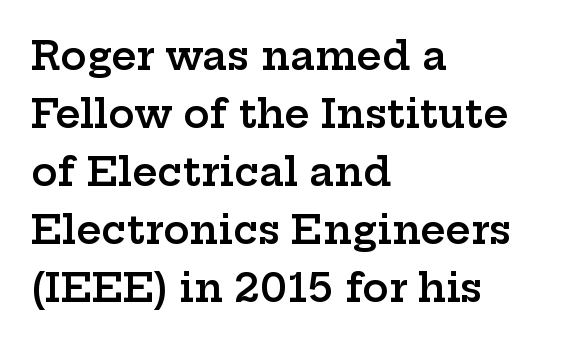
The image shows 39 px semibold, wide serif type, upright; set left-aligned, normal line spacing (1.49x), normal letter spacing, not underlined; low stroke contrast and a medium x-height.
